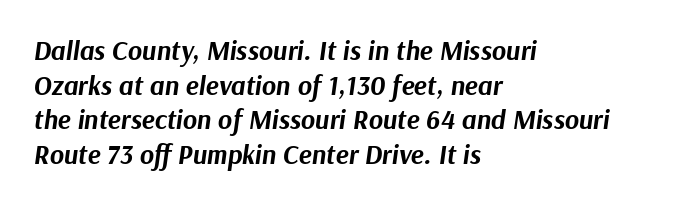
The image shows 27 px bold type, italic (leaning right); set left-aligned, normal line spacing (1.28x), normal letter spacing, not underlined.
